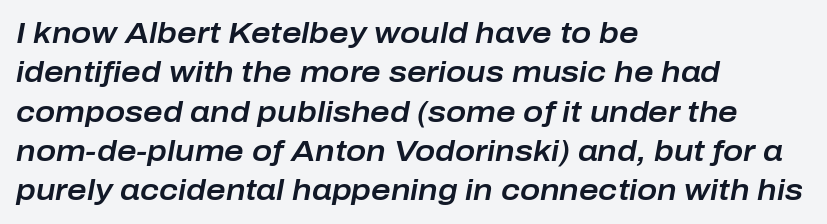
Tall strokes in this sample are angled rather than plumb. Compared with a centered layout, this one pins lines to the left instead. Tracking value appears to be zero — textbook default spacing. If you measured baseline to baseline, you'd find a middling distance. Proportional: the letters do not fall into vertical columns.
